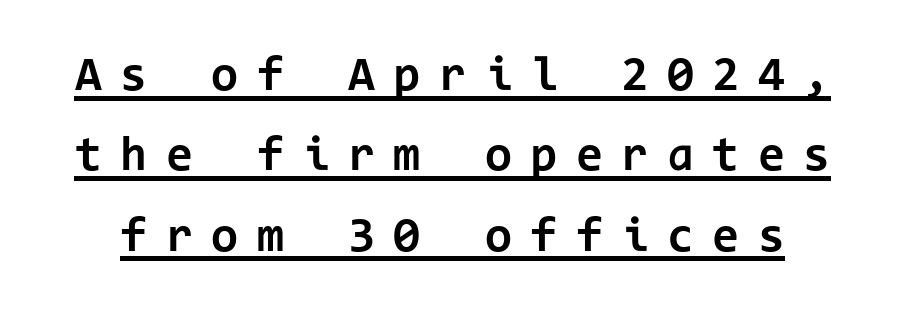
Substantial extra tracking has been applied to these lines. Upright lettering throughout. Underline: present. The passage shown is typed in a monospace face where columns stay perfectly aligned. Quick note: interline space is typical. Is this a sans? Yes — the strokes have no serifs.
